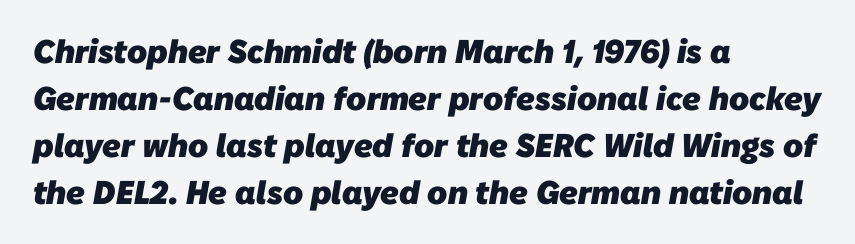
Words float on clear page, feet unadorned. Notice how descenders clear the ascenders below comfortably — that's standard leading. Layout note: lines flush left. Is the letter spacing exaggerated? No — it looks like the ordinary default. Note the varied advance widths — an 'i' is clearly narrower than an 'm'.
